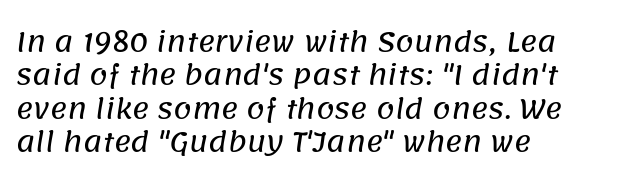
The image shows 26 px text type; set left-aligned, normal line spacing (1.28x), normal letter spacing, not underlined.
